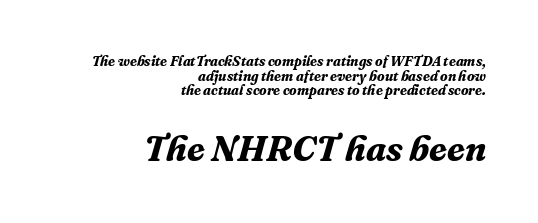
Each word holds together tightly as a unit, with standard inter-letter gaps. The letters are slanted; this is an italic face. Does the leading feel generous? Not at all — it's pinched. The sample has been set heavy, in full bold.
